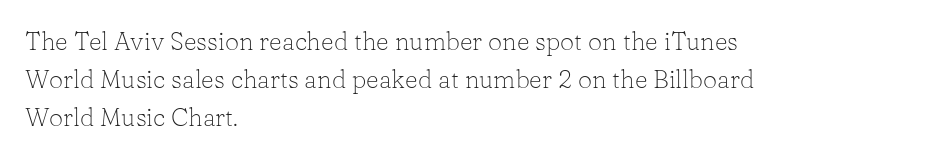
Q: Is the text bold? A: No.
Q: Is the text italic (slanted)? A: No, it is upright.
Q: Is the text underlined? A: No.
Q: How is the paragraph aligned? A: Left-aligned.
Q: Is the spacing between letters normal or unusually wide? A: Normal.
Q: Is the spacing between lines tight, normal or loose? A: Normal.
